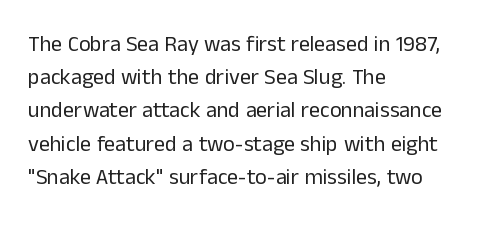
{"italic": "no", "bold": "no", "underline": "no", "align": "left", "line_spacing": "normal", "line_spacing_ratio": 1.51, "letter_spacing": "normal", "letter_spacing_em": 0.0, "glyph_px": 22}
